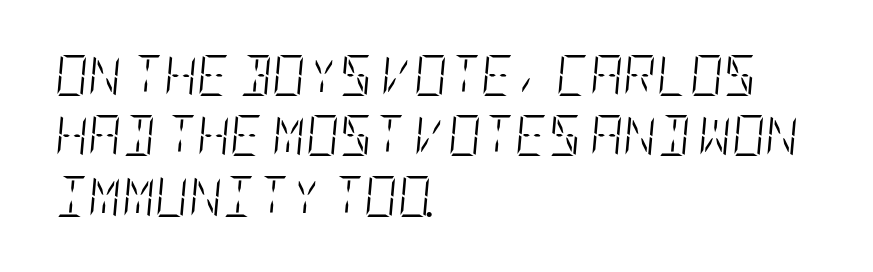
Q: Is the text bold? A: No.
Q: Is the text italic (slanted)? A: Yes, it leans right by about 5 degrees.
Q: Is the text underlined? A: No.
Q: How is the paragraph aligned? A: Left-aligned.
Q: Is the spacing between letters normal or unusually wide? A: Normal.
Q: Is the spacing between lines tight, normal or loose? A: Normal.
Q: Width (condensed, normal, or wide)? A: Condensed.
Q: Stroke contrast? A: Low.
Q: x-height? A: Large.
